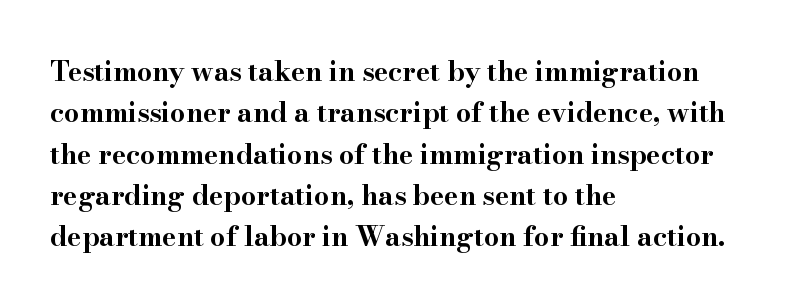
Q: Is the text bold? A: Yes.
Q: Is the text italic (slanted)? A: No, it is upright.
Q: Is the text underlined? A: No.
Q: How is the paragraph aligned? A: Left-aligned.
Q: Is the spacing between letters normal or unusually wide? A: Normal.
Q: Is the spacing between lines tight, normal or loose? A: Normal.
